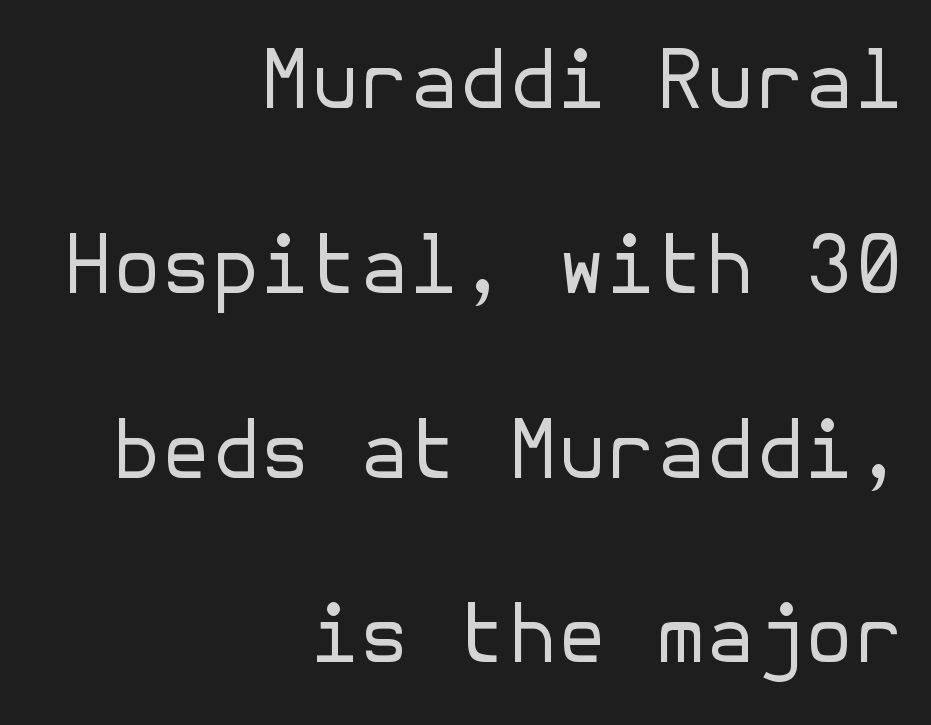
The passage shown is not underscored anywhere. Is this a sans? Yes — the strokes have no serifs. Stroke mass is kept to a normal reading level or below. The lettering holds an erect, upright posture throughout. Tracking value appears to be zero — textbook default spacing.
